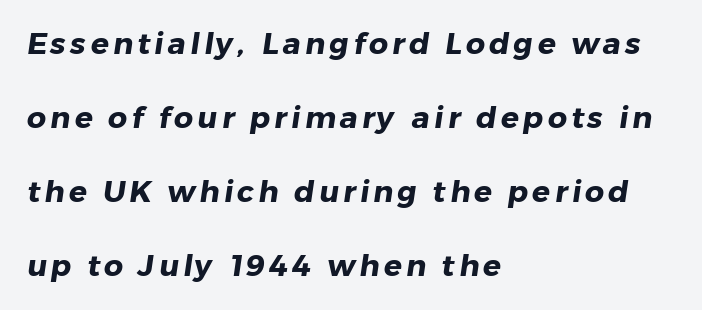
The image shows 30 px heavy sans-serif type; set left-aligned, loose line spacing (2.47x), not underlined; low stroke contrast and a medium x-height.
